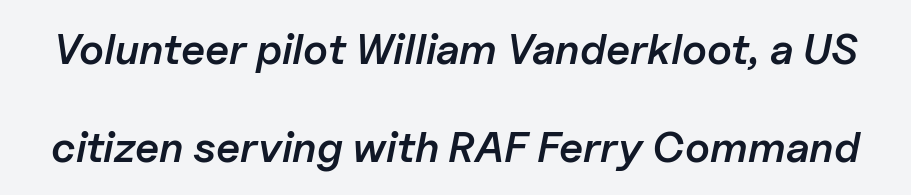
How are the letters spaced? Ordinarily, with no added tracking. Only glyphs here, with clear space below each row. A great deal of white space separates one row of letters from the next. Here the designer chose a conventional face with non-uniform glyph widths. The font's italic variant was chosen for this text. On the weight axis this lands at semibold, roughly 600.
